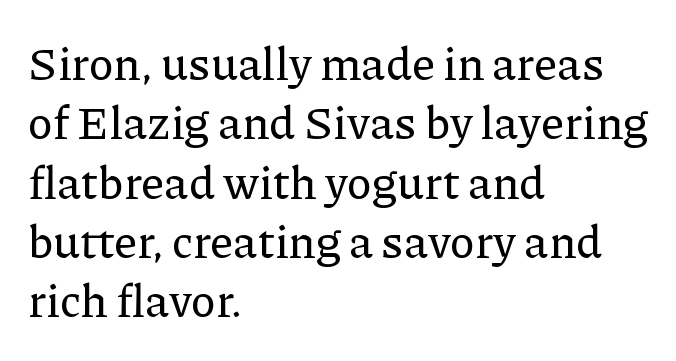
Decoration check: the copy has no underline. Stroke terminals: seriffed. The paragraph shown leans on its left margin. Notice how descenders clear the ascenders below comfortably — that's standard leading. The letters advance in unequal steps, a hallmark of proportional type. Tall strokes in this sample are plumb rather than angled.
